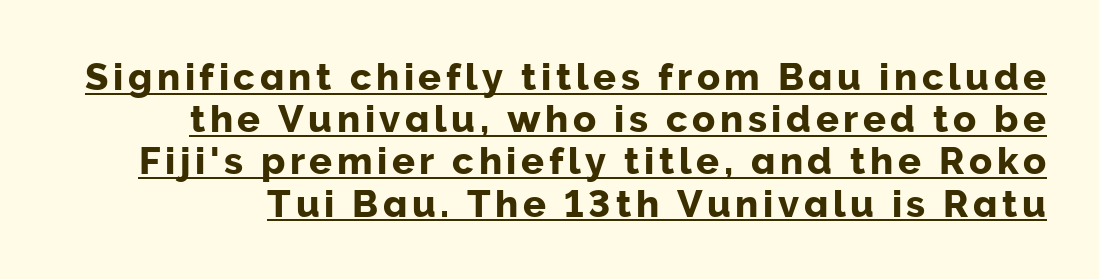
Q: Is the text italic (slanted)? A: No, it is upright.
Q: Is the typeface a serif or a sans-serif typeface? A: Sans-serif.
Q: Is the text underlined? A: Yes.
Q: Is the spacing between lines tight, normal or loose? A: Tight.
Q: Width (condensed, normal, or wide)? A: Normal.
Q: Stroke contrast? A: Low.
Q: x-height? A: Medium.
Q: Monospaced? A: No.
